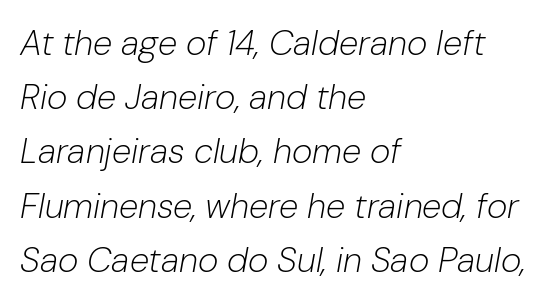
Each row of text sits above clean, open space. Observe the lean: these are italic letterforms. The face looks like a standard text weight, possibly lighter. No extra tracking has been applied to these lines. A typesetter would call this leading conventional body-copy spacing. Proportional: the letters do not fall into vertical columns.
